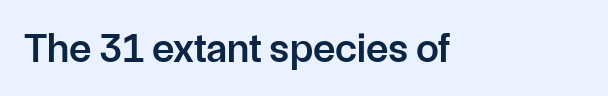
{"serif": "no", "italic": "no", "bold": "semi", "weight": "semibold", "width": "normal", "stroke_contrast": "low", "x_height": "medium", "monospaced": "no", "underline": "no", "letter_spacing": "normal", "letter_spacing_em": 0.0, "glyph_px": 41}
